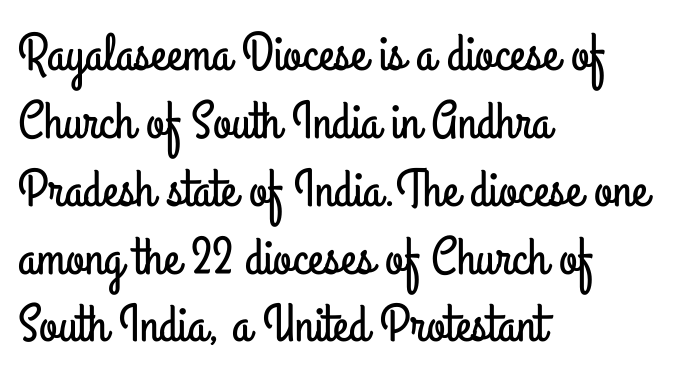
{"serif": "no", "italic": "no", "width": "condensed", "stroke_contrast": "low", "x_height": "small", "monospaced": "no", "underline": "no", "align": "left", "line_spacing": "normal", "line_spacing_ratio": 1.28, "letter_spacing": "normal", "letter_spacing_em": 0.0, "glyph_px": 53}
